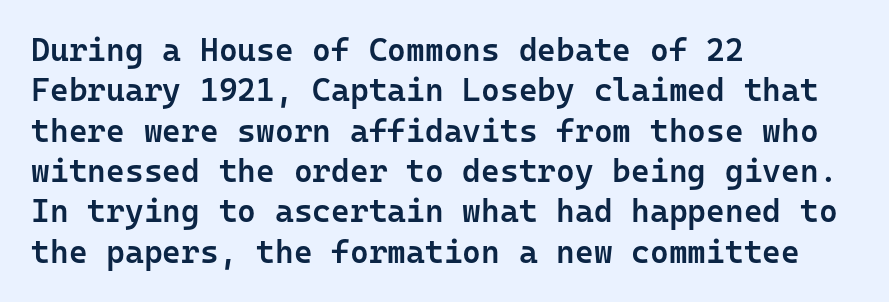
Are there feet on the stems? There aren't — it's a sans. Evenly set lines give the paragraph a standard silhouette. The rendering uses a semibold face; strokes are thickened but not to full bold. What stands out about the letter spacing? Nothing — it is the standard amount. Alignment: flush left. Do the characters align in a grid? Yes, the font is monospaced.
